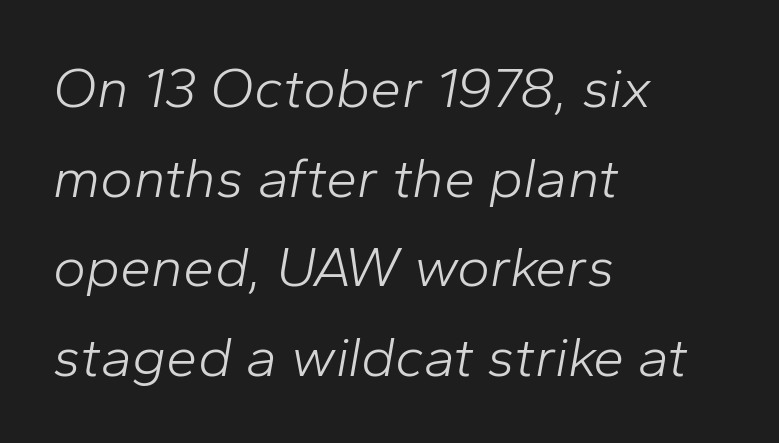
The image shows 56 px light type, italic (leaning right); set left-aligned, normal line spacing (1.6x), normal letter spacing, not underlined; low stroke contrast and a medium x-height.
